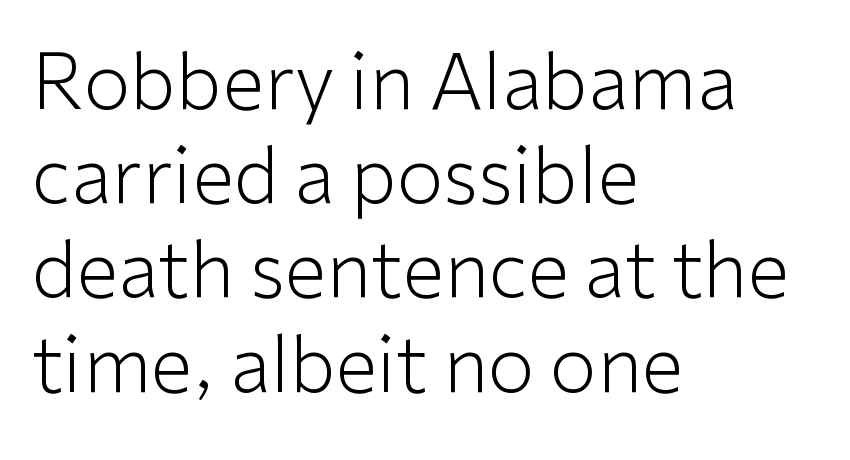
{"serif": "no", "italic": "no", "bold": "no", "weight": "light", "width": "normal", "stroke_contrast": "low", "x_height": "medium", "monospaced": "no", "underline": "no", "align": "left", "line_spacing_ratio": 1.24, "letter_spacing": "normal", "letter_spacing_em": 0.0, "glyph_px": 76}
